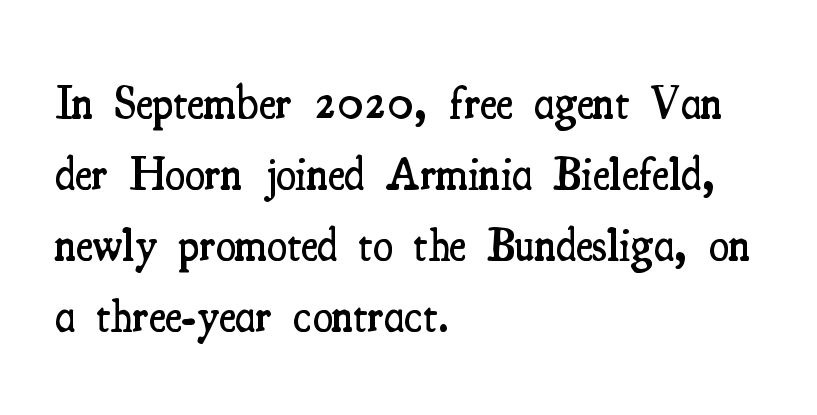
{"serif": "yes", "italic": "no", "bold": "semi", "weight": "semibold", "width": "condensed", "stroke_contrast": "medium", "x_height": "small", "monospaced": "no", "underline": "no", "align": "left", "line_spacing": "normal", "line_spacing_ratio": 1.54, "letter_spacing": "normal", "letter_spacing_em": 0.0, "glyph_px": 46}
